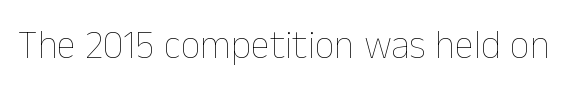
{"italic": "no", "bold": "no", "weight": "thin", "width": "normal", "stroke_contrast": "low", "x_height": "medium", "monospaced": "no", "underline": "no", "letter_spacing": "normal", "letter_spacing_em": 0.0, "glyph_px": 39}
